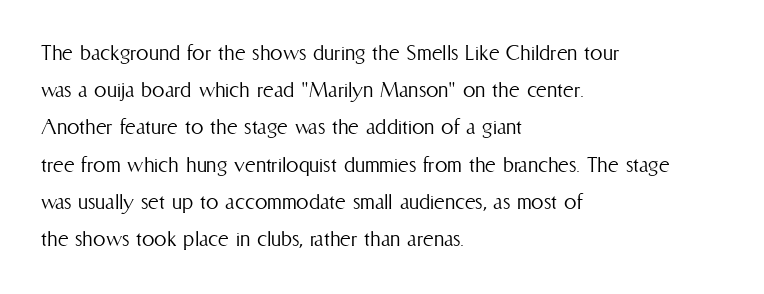
Each new line begins a customary step beneath the previous one. In CSS terms this would be text-align: left. Every character sits straight up, as roman type does. Inter-character spacing is left at the font's built-in metrics.
